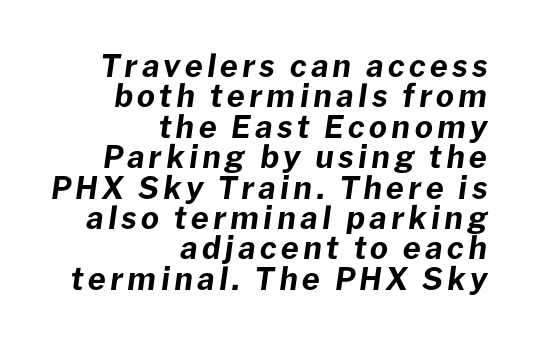
{"italic": "yes", "lean": "right", "slant_degrees": 8, "bold": "yes", "weight": "bold", "width": "normal", "stroke_contrast": "low", "x_height": "medium", "monospaced": "no", "underline": "no", "align": "right", "line_spacing": "tight", "line_spacing_ratio": 0.98, "glyph_px": 31}
